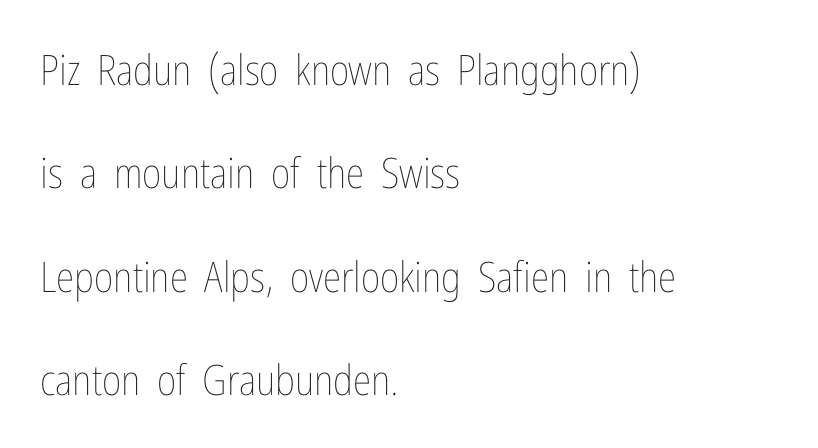
The image shows 42 px thin, condensed type, upright; set left-aligned, loose line spacing (2.46x), normal letter spacing, not underlined; low stroke contrast and a medium x-height.
